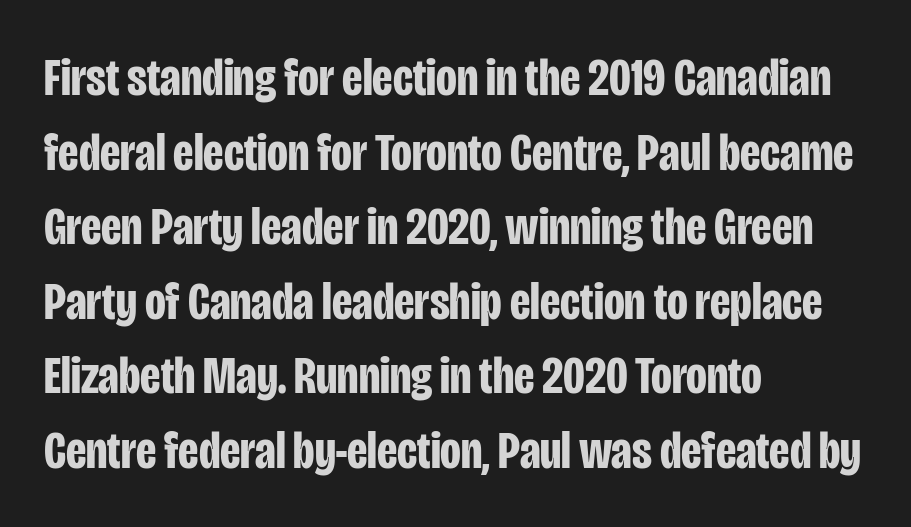
Q: Is the text bold? A: Yes.
Q: Is the text italic (slanted)? A: No, it is upright.
Q: Is the typeface a serif or a sans-serif typeface? A: Sans-serif.
Q: Is the text underlined? A: No.
Q: How is the paragraph aligned? A: Left-aligned.
Q: Is the spacing between letters normal or unusually wide? A: Normal.
Q: Is the spacing between lines tight, normal or loose? A: Normal.
Q: Width (condensed, normal, or wide)? A: Condensed.
Q: Stroke contrast? A: Low.
Q: x-height? A: Large.
Q: Monospaced? A: No.
